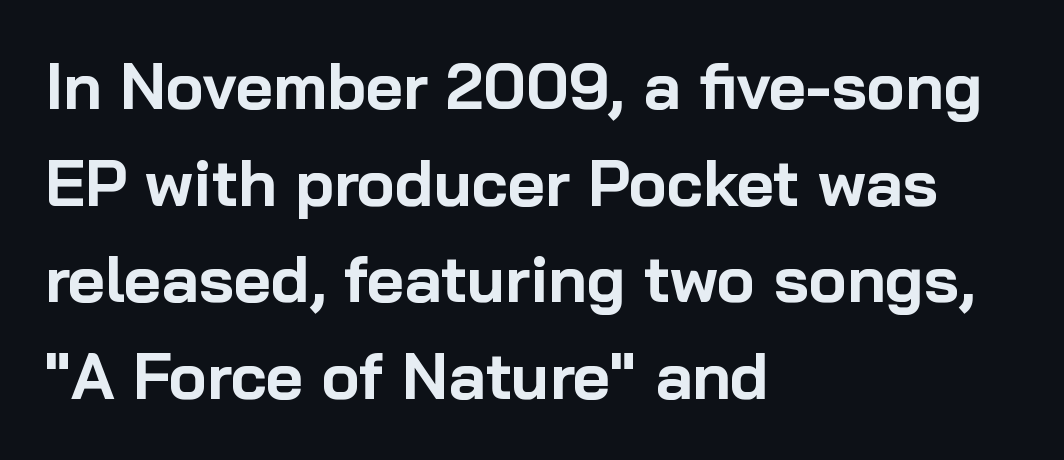
The image shows 64 px bold sans-serif type, upright; set left-aligned, normal line spacing (1.51x), normal letter spacing, not underlined; low stroke contrast and a medium x-height.
